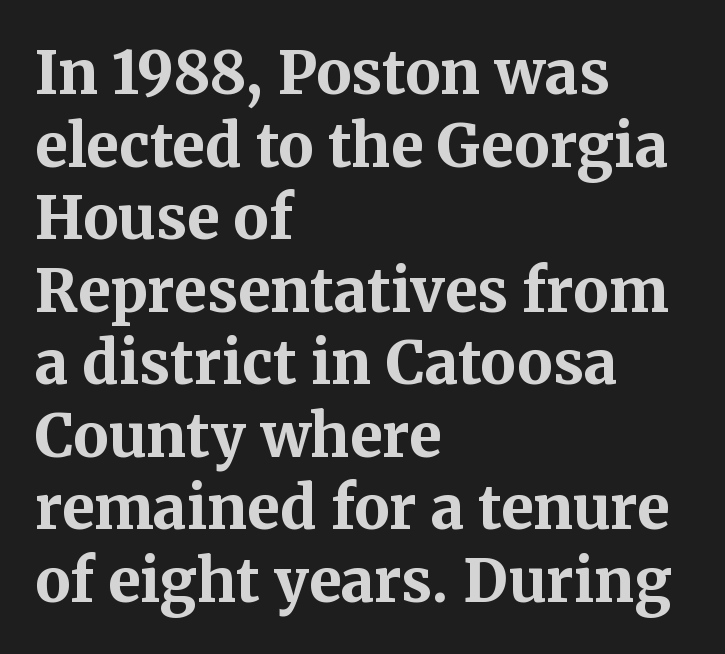
Notice how the stems are strictly vertical — no italics here. The ragged edge is on the right, which tells us the setting is flush left. Chunky letters — that's bold for sure. The letters sit at their default tracking, neither squeezed nor spread.
